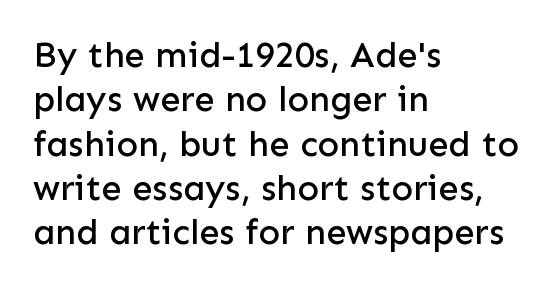
The image shows 36 px sans-serif type, upright; set left-aligned, line spacing 1.23x, normal letter spacing, not underlined; low stroke contrast and a medium x-height.
